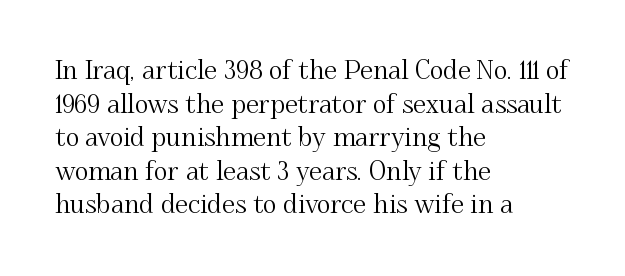
{"italic": "no", "underline": "no", "align": "left", "line_spacing": "normal", "line_spacing_ratio": 1.29, "letter_spacing": "normal", "letter_spacing_em": 0.0, "glyph_px": 26}
